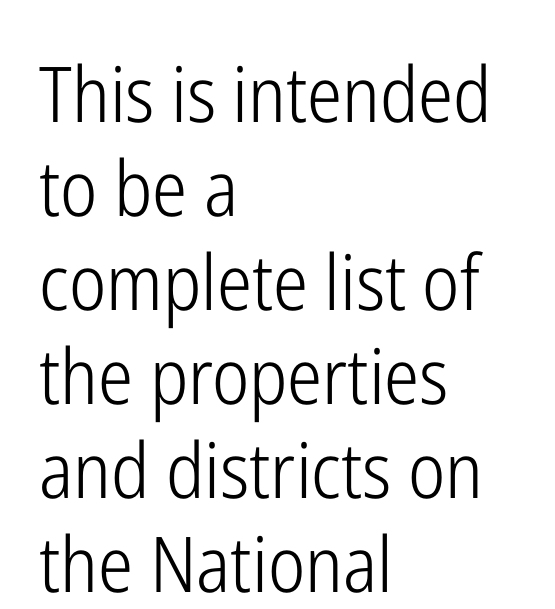
You can tell from the bare stems that sans-serif type was used. Does the lettering tilt? It doesn't — this is upright. There is no visible air inserted between adjacent glyphs. Think standard paragraph weight, or any step lighter than that. Visually the block forms a straight wall on the left and a jagged coastline on the right.
